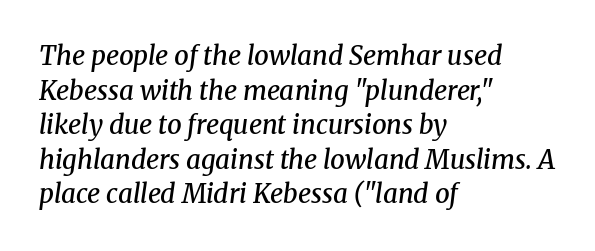
Q: Is the text bold? A: Semi-bold.
Q: Is the text italic (slanted)? A: Yes, it leans right by about 8 degrees.
Q: Is the text underlined? A: No.
Q: How is the paragraph aligned? A: Left-aligned.
Q: Is the spacing between letters normal or unusually wide? A: Normal.
Q: Is the spacing between lines tight, normal or loose? A: Normal.
